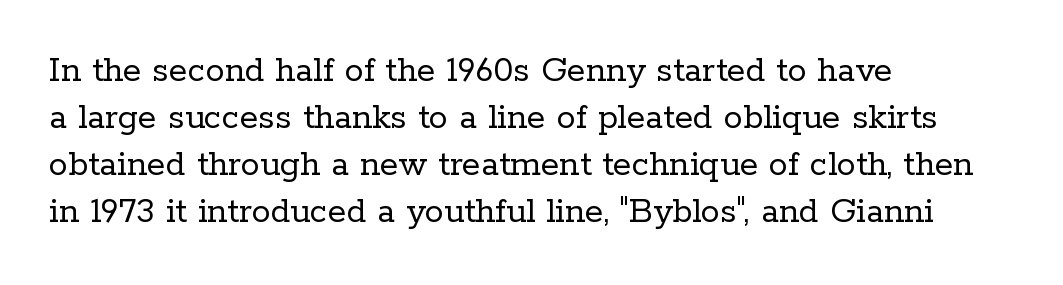
Q: Is the text bold? A: No.
Q: Is the text italic (slanted)? A: No, it is upright.
Q: Is the typeface a serif or a sans-serif typeface? A: Serif.
Q: Is the text underlined? A: No.
Q: How is the paragraph aligned? A: Left-aligned.
Q: Is the spacing between letters normal or unusually wide? A: Normal.
Q: Width (condensed, normal, or wide)? A: Normal.
Q: Stroke contrast? A: Low.
Q: x-height? A: Medium.
Q: Monospaced? A: No.
